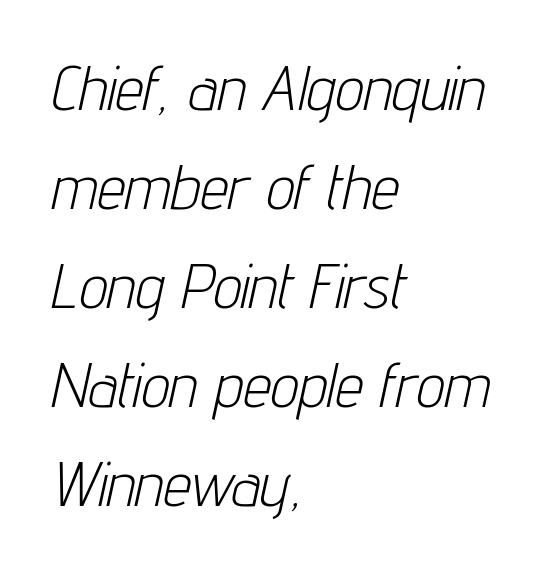
The letters advance in unequal steps, a hallmark of proportional type. These glyphs show unthickened strokes, regular width or finer. The string is rendered with underlining switched off. The setting favours the left margin, as ordinary paragraphs usually do. Italic: yes, the glyphs are oblique.
